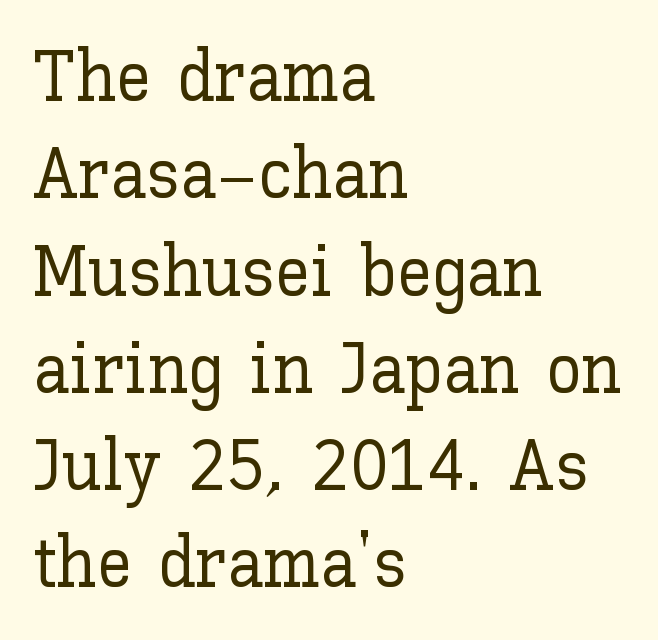
{"italic": "no", "width": "normal", "stroke_contrast": "low", "x_height": "medium", "monospaced": "no", "underline": "no", "align": "left", "line_spacing": "normal", "line_spacing_ratio": 1.37, "letter_spacing": "normal", "letter_spacing_em": 0.0, "glyph_px": 71}
